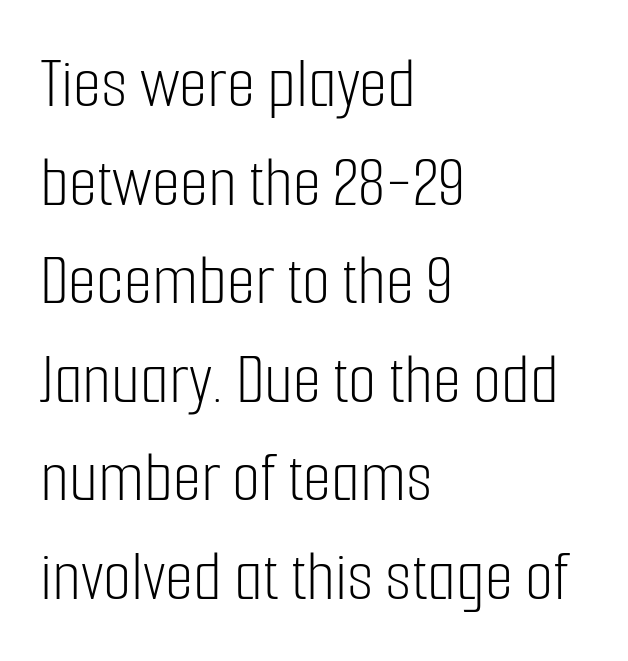
The image shows 73 px light, condensed sans-serif type, upright; set left-aligned, normal line spacing (1.35x), normal letter spacing, not underlined; low stroke contrast and a medium x-height.
